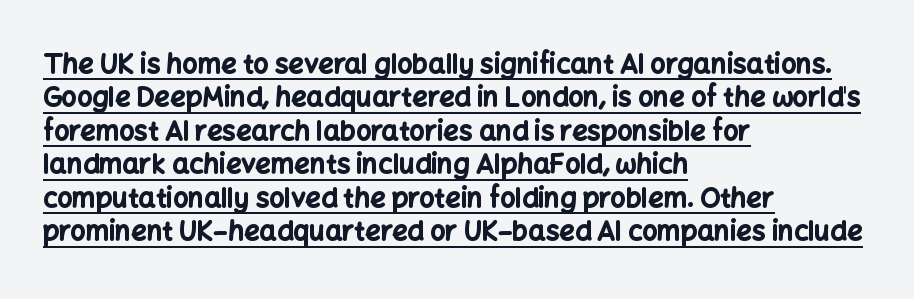
{"italic": "no", "bold": "yes", "underline": "yes", "align": "left", "line_spacing_ratio": 1.24, "letter_spacing": "normal", "letter_spacing_em": 0.0, "glyph_px": 27}
